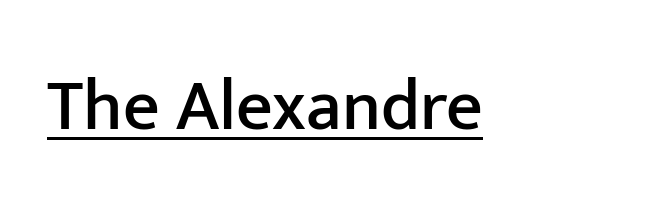
{"serif": "no", "italic": "no", "width": "normal", "stroke_contrast": "low", "x_height": "medium", "monospaced": "no", "underline": "yes", "letter_spacing": "normal", "letter_spacing_em": 0.0, "glyph_px": 72}
